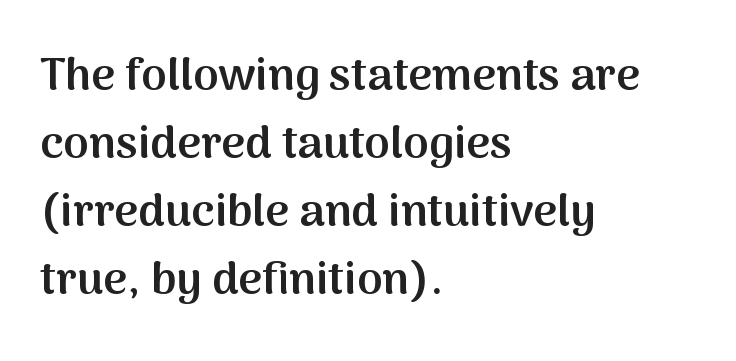
{"serif": "no", "italic": "no", "bold": "semi", "weight": "semibold", "width": "normal", "stroke_contrast": "medium", "x_height": "medium", "monospaced": "no", "underline": "no", "align": "left", "line_spacing": "normal", "line_spacing_ratio": 1.48, "letter_spacing": "normal", "letter_spacing_em": 0.0, "glyph_px": 46}
